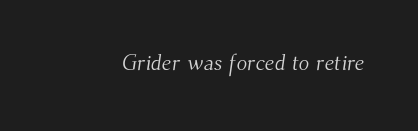
The image shows 22 px text type; set normal letter spacing, not underlined.
